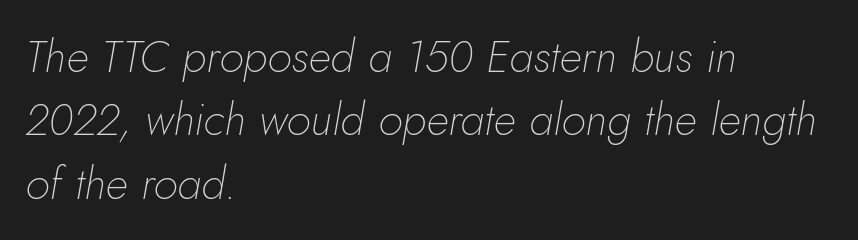
Q: Is the text bold? A: No.
Q: Is the text italic (slanted)? A: Yes, it leans right by about 10 degrees.
Q: Is the text underlined? A: No.
Q: How is the paragraph aligned? A: Left-aligned.
Q: Is the spacing between letters normal or unusually wide? A: Normal.
Q: Is the spacing between lines tight, normal or loose? A: Normal.
Q: Width (condensed, normal, or wide)? A: Normal.
Q: Stroke contrast? A: Low.
Q: x-height? A: Small.
Q: Monospaced? A: No.
